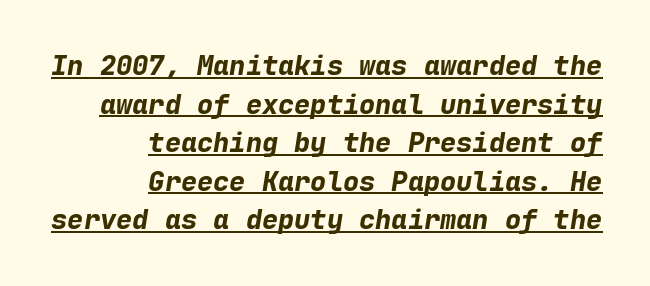
Reading down the column, the eye jumps a familiar distance to each next line. An italicized treatment has been applied to the whole sample. Is the letter spacing exaggerated? No — it looks like the ordinary default. This rendering uses right alignment, leaving the left contour irregular. Underlining? Definitely there.
